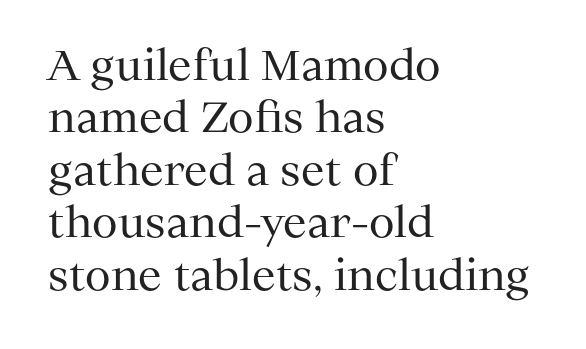
The image shows 42 px regular-weight serif type, upright; set left-aligned, normal line spacing (1.25x), normal letter spacing, not underlined; medium stroke contrast and a medium x-height.
